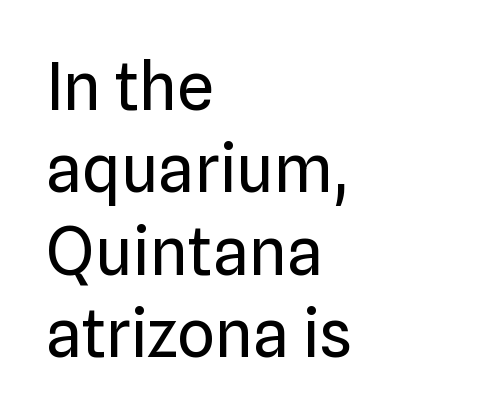
Q: Is the text bold? A: No.
Q: Is the text italic (slanted)? A: No, it is upright.
Q: Is the typeface a serif or a sans-serif typeface? A: Sans-serif.
Q: Is the text underlined? A: No.
Q: How is the paragraph aligned? A: Left-aligned.
Q: Is the spacing between letters normal or unusually wide? A: Normal.
Q: Is the spacing between lines tight, normal or loose? A: Normal.
Q: Width (condensed, normal, or wide)? A: Normal.
Q: Stroke contrast? A: Low.
Q: x-height? A: Medium.
Q: Monospaced? A: No.
